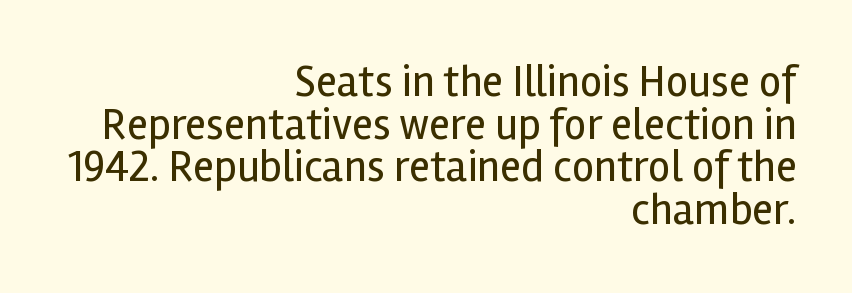
Q: Is the text bold? A: No.
Q: Is the text italic (slanted)? A: No, it is upright.
Q: Is the typeface a serif or a sans-serif typeface? A: Sans-serif.
Q: Is the text underlined? A: No.
Q: How is the paragraph aligned? A: Right-aligned.
Q: Is the spacing between letters normal or unusually wide? A: Normal.
Q: Is the spacing between lines tight, normal or loose? A: Tight.
Q: Width (condensed, normal, or wide)? A: Normal.
Q: x-height? A: Medium.
Q: Monospaced? A: No.
